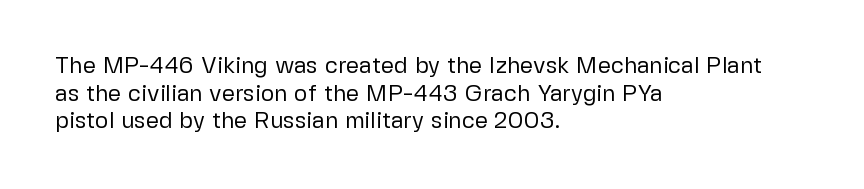
Unlike italic type, these characters show no tilt at all. The string is rendered with underlining switched off. The lines are quadded left. Tracking here is standard; glyphs follow each other at the usual distance. The letters look calm and open, with moderate or lighter stems.
